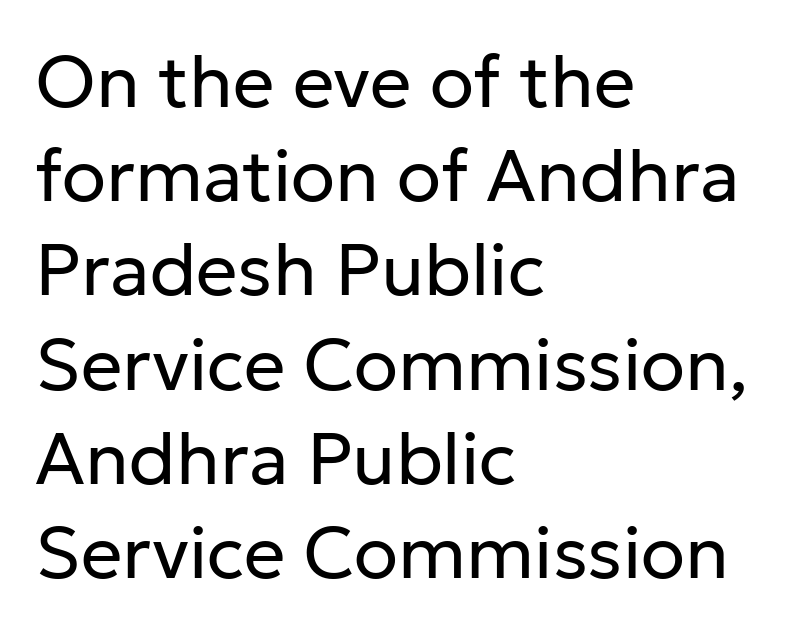
Q: Is the text bold? A: No.
Q: Is the text italic (slanted)? A: No, it is upright.
Q: Is the typeface a serif or a sans-serif typeface? A: Sans-serif.
Q: Is the text underlined? A: No.
Q: How is the paragraph aligned? A: Left-aligned.
Q: Is the spacing between letters normal or unusually wide? A: Normal.
Q: Is the spacing between lines tight, normal or loose? A: Normal.
Q: Width (condensed, normal, or wide)? A: Normal.
Q: Stroke contrast? A: Low.
Q: x-height? A: Medium.
Q: Monospaced? A: No.
